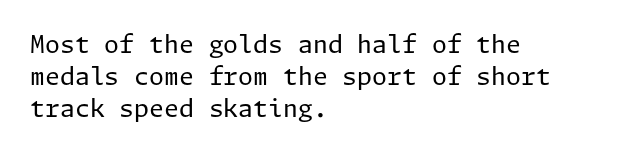
A bare baseline throughout the passage. Does the lettering tilt? It doesn't — this is upright. Leftover space on each line is placed entirely after the last word. Regarding leading, the lines here are spaced in the standard way. Inter-character spacing is left at the font's built-in metrics. Compared with a typical body face, this is equally light or lighter still.
